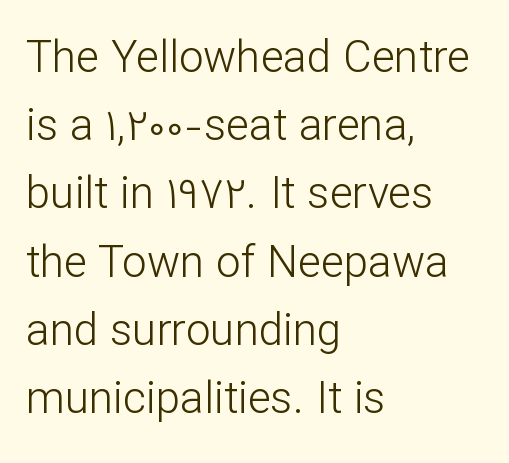
Q: Is the text bold? A: No.
Q: Is the text italic (slanted)? A: No, it is upright.
Q: Is the typeface a serif or a sans-serif typeface? A: Sans-serif.
Q: Is the text underlined? A: No.
Q: How is the paragraph aligned? A: Left-aligned.
Q: Is the spacing between letters normal or unusually wide? A: Normal.
Q: Is the spacing between lines tight, normal or loose? A: Normal.
Q: Width (condensed, normal, or wide)? A: Normal.
Q: Stroke contrast? A: Low.
Q: x-height? A: Medium.
Q: Monospaced? A: No.
